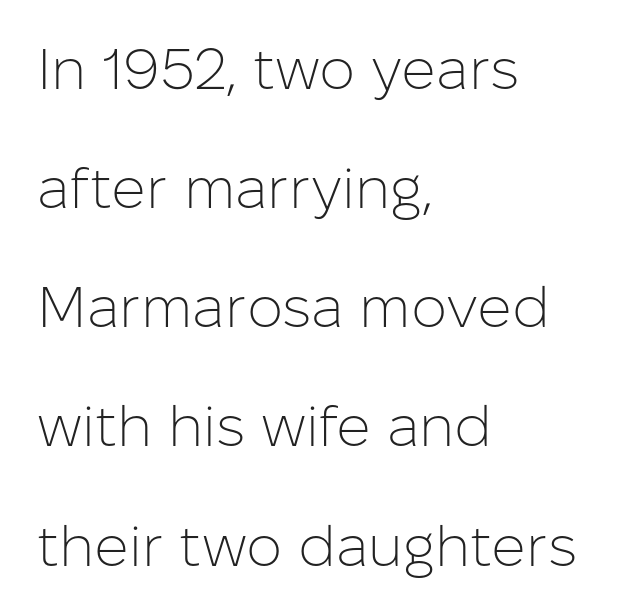
{"serif": "no", "italic": "no", "bold": "no", "weight": "light", "width": "normal", "stroke_contrast": "low", "x_height": "medium", "monospaced": "no", "underline": "no", "align": "left", "line_spacing": "loose", "line_spacing_ratio": 2.09, "letter_spacing": "normal", "letter_spacing_em": 0.0, "glyph_px": 57}
